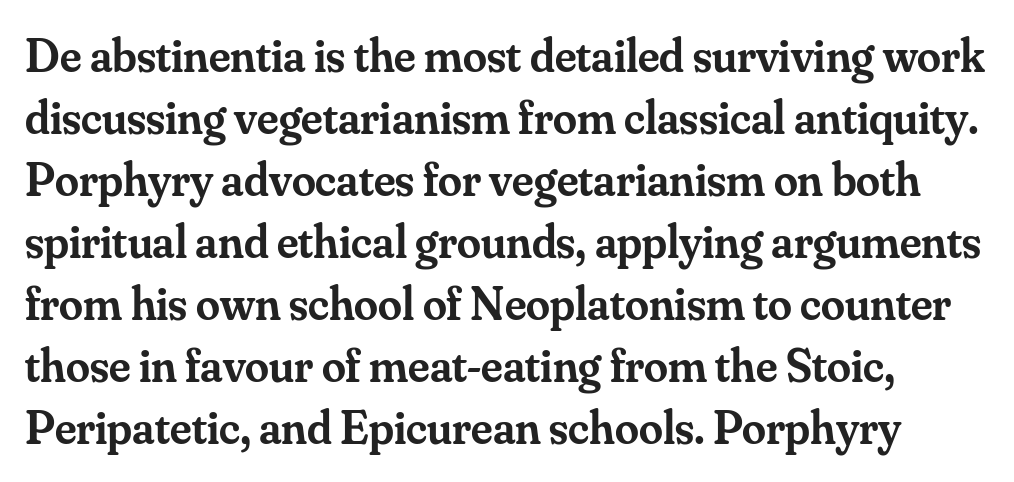
Quick note: interline space is typical. The specimen reads as upright at a glance. The rendering keeps characters at their native spacing. Just letters on the line, the space beneath them empty.
